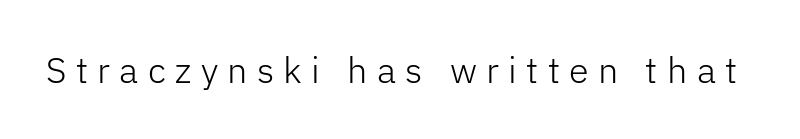
The letters advance in unequal steps, a hallmark of proportional type. The characters display no serif detailing; their extremities are plain. Every stem runs plumb, perpendicular to the baseline. Quick note: underline off. The letterforms sit at book weight or below.
